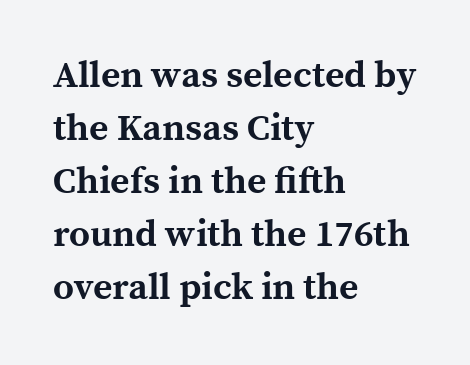
The image shows 37 px bold serif type, upright; set left-aligned, normal line spacing (1.43x), normal letter spacing, not underlined; a medium x-height.
